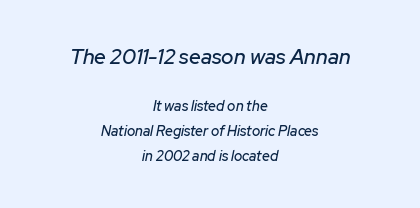
Q: Is the text italic (slanted)? A: Yes, it leans right by about 12 degrees.
Q: Is the text underlined? A: No.
Q: How is the paragraph aligned? A: Centered.
Q: Is the spacing between letters normal or unusually wide? A: Normal.
Q: Which block of text is set in a larger size, the first (top) or the second (bottom)? A: The first (top) one.
